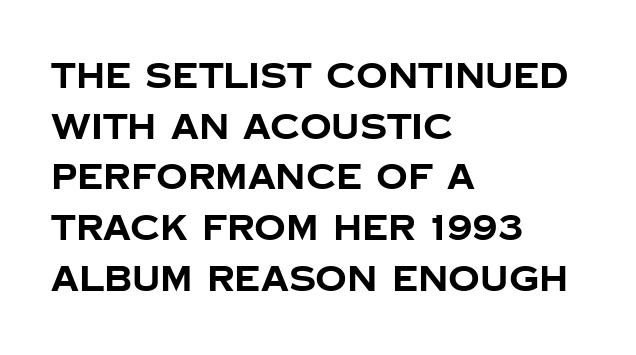
{"serif": "no", "italic": "no", "bold": "yes", "weight": "bold", "width": "normal", "stroke_contrast": "low", "x_height": "large", "monospaced": "no", "underline": "no", "align": "left", "line_spacing": "normal", "line_spacing_ratio": 1.45, "letter_spacing": "normal", "letter_spacing_em": 0.0, "glyph_px": 35}
